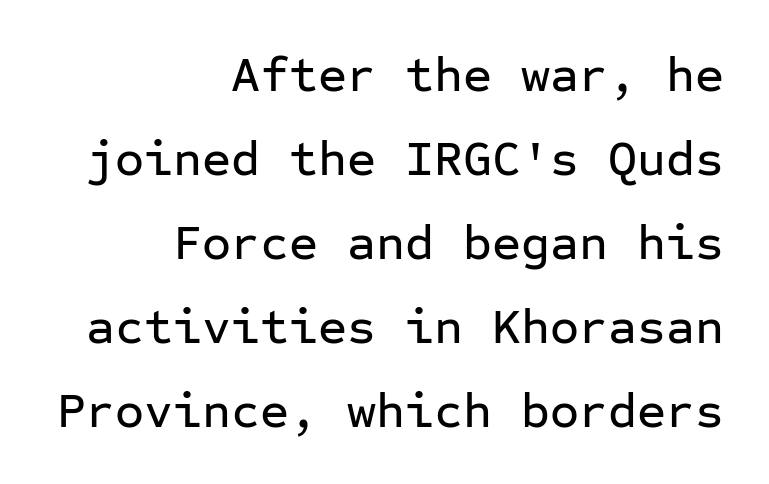
{"serif": "no", "italic": "no", "width": "normal", "stroke_contrast": "low", "x_height": "medium", "monospaced": "yes", "underline": "no", "align": "right", "line_spacing": "normal", "line_spacing_ratio": 1.68, "letter_spacing": "normal", "letter_spacing_em": 0.0, "glyph_px": 50}
